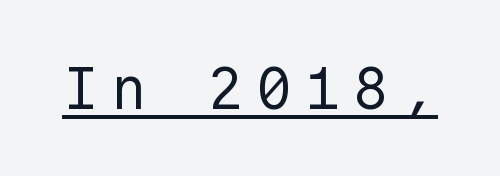
{"serif": "no", "italic": "no", "bold": "no", "weight": "regular", "width": "normal", "x_height": "medium", "underline": "yes", "letter_spacing": "wide", "letter_spacing_em": 0.22, "glyph_px": 59}
